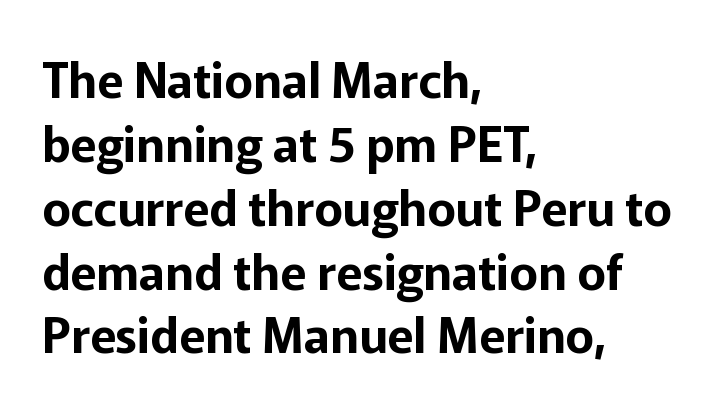
Q: Is the text italic (slanted)? A: No, it is upright.
Q: Is the typeface a serif or a sans-serif typeface? A: Sans-serif.
Q: Is the text underlined? A: No.
Q: How is the paragraph aligned? A: Left-aligned.
Q: Is the spacing between letters normal or unusually wide? A: Normal.
Q: Is the spacing between lines tight, normal or loose? A: Normal.
Q: Width (condensed, normal, or wide)? A: Normal.
Q: Stroke contrast? A: Low.
Q: x-height? A: Medium.
Q: Monospaced? A: No.
